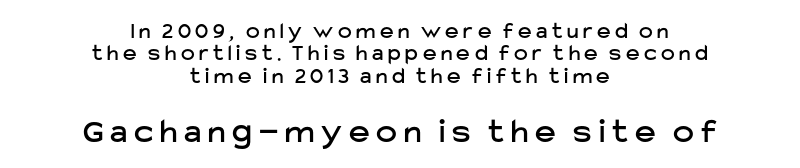
Q: Is the text italic (slanted)? A: No, it is upright.
Q: Is the typeface a serif or a sans-serif typeface? A: Sans-serif.
Q: Is the text underlined? A: No.
Q: How is the paragraph aligned? A: Centered.
Q: Is the spacing between letters normal or unusually wide? A: Unusually wide.
Q: Is the spacing between lines tight, normal or loose? A: Tight.
Q: Which block of text is set in a larger size, the first (top) or the second (bottom)? A: The second (bottom) one.
Q: Width (condensed, normal, or wide)? A: Normal.
Q: Stroke contrast? A: Low.
Q: x-height? A: Medium.
Q: Monospaced? A: No.
